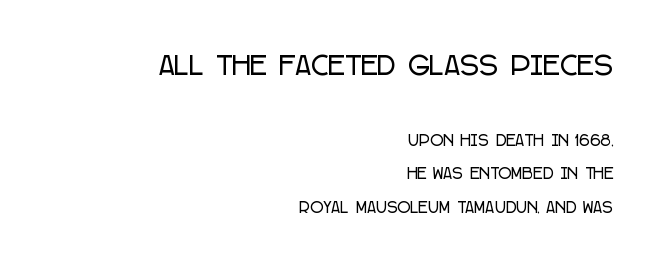
Q: Is the text italic (slanted)? A: No, it is upright.
Q: Is the text underlined? A: No.
Q: How is the paragraph aligned? A: Right-aligned.
Q: Is the spacing between letters normal or unusually wide? A: Normal.
Q: Is the spacing between lines tight, normal or loose? A: Loose.
Q: Which block of text is set in a larger size, the first (top) or the second (bottom)? A: The first (top) one.
